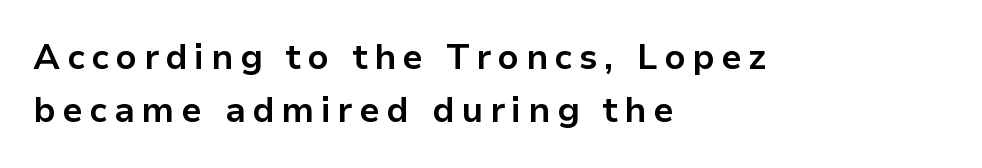
Underline: absent. The rendering uses natural spacing where letterforms have individual widths. Typesetter's note: full bold, strokes at maximum text heaviness. Summary of vertical rhythm: regular, with standard interline spacing.
